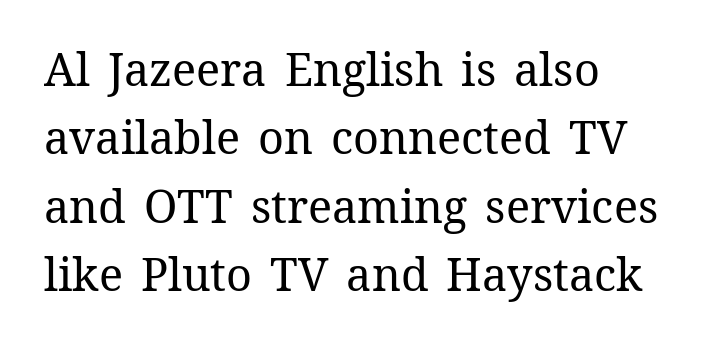
The image shows 45 px regular-weight type, upright; set left-aligned, normal line spacing (1.52x), normal letter spacing, not underlined; medium stroke contrast and a medium x-height.
